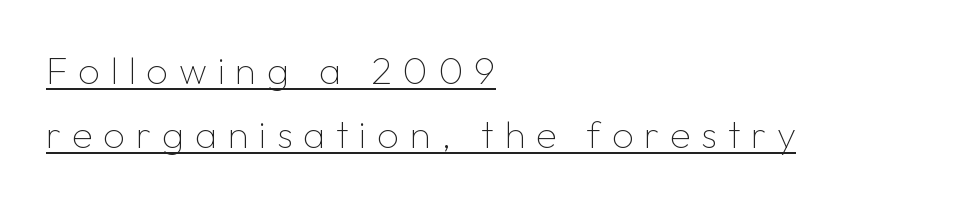
The image shows 38 px thin sans-serif type, upright; set left-aligned, normal line spacing (1.69x), unusually wide letter spacing (+0.28 em), underlined; low stroke contrast and a medium x-height.
